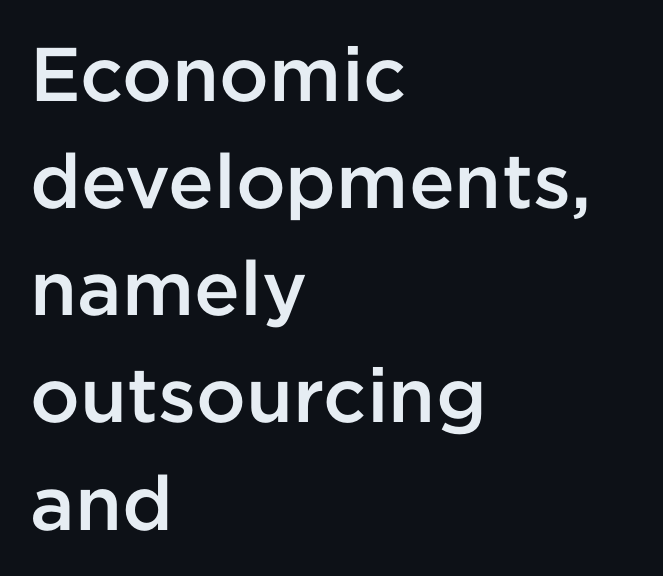
The letters carry no serifs — their stems end cleanly without finishing strokes. Compared with typical paragraphs, the rows here are spaced about the same. One-word summary of the alignment: left. The rendering uses natural spacing where letterforms have individual widths. Ordinary non-slanted type is in use.
